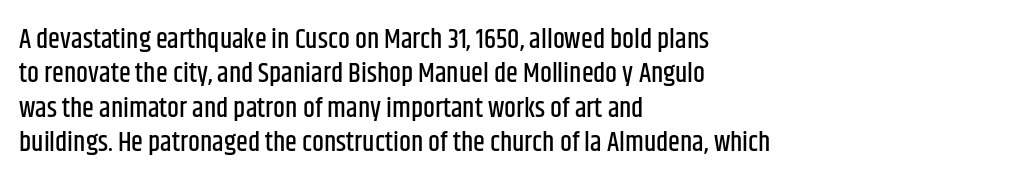
The image shows 27 px text type, upright; set left-aligned, normal line spacing (1.27x), normal letter spacing, not underlined.
